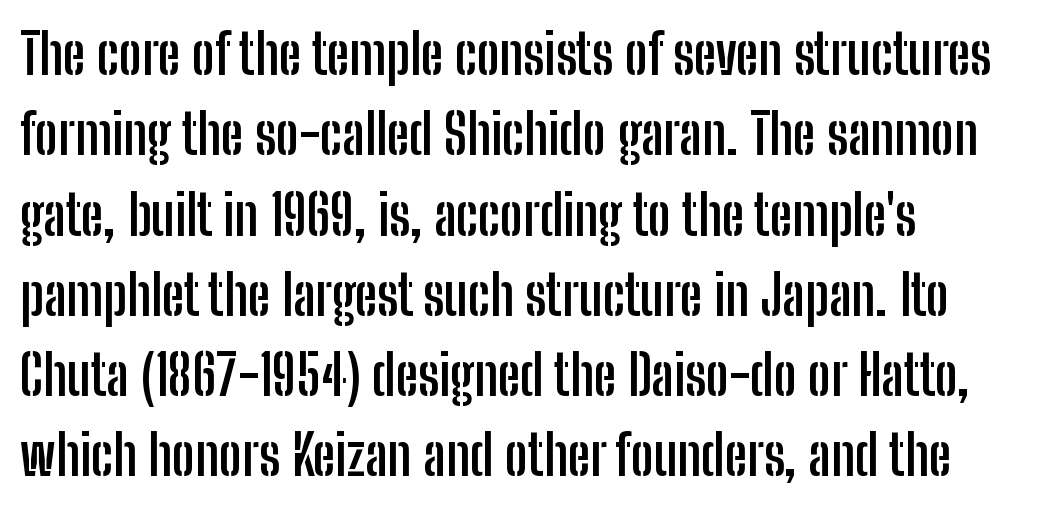
Q: Is the text bold? A: Yes.
Q: Is the text italic (slanted)? A: No, it is upright.
Q: Is the typeface a serif or a sans-serif typeface? A: Sans-serif.
Q: Is the text underlined? A: No.
Q: How is the paragraph aligned? A: Left-aligned.
Q: Is the spacing between letters normal or unusually wide? A: Normal.
Q: Is the spacing between lines tight, normal or loose? A: Normal.
Q: Width (condensed, normal, or wide)? A: Condensed.
Q: Stroke contrast? A: Low.
Q: x-height? A: Medium.
Q: Monospaced? A: No.
